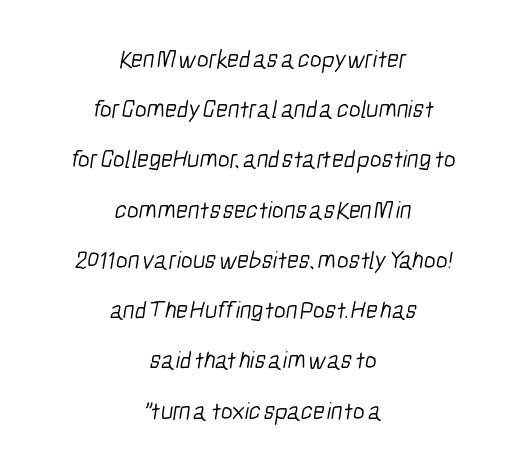
{"bold": "no", "underline": "no", "align": "center", "line_spacing": "loose", "line_spacing_ratio": 2.01, "letter_spacing": "normal", "letter_spacing_em": 0.0, "glyph_px": 25}
